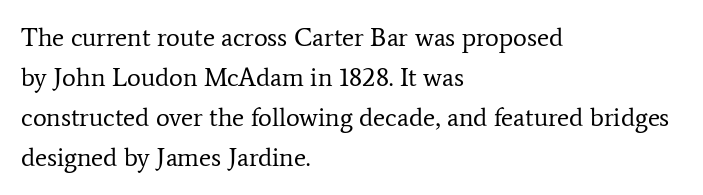
Descender tails drop into unmarked territory. Stroke mass is kept to a normal reading level or below. Default kerning and tracking; the words read as compact shapes. Teacher's note: observe the even left margin — that is flush-left alignment.
